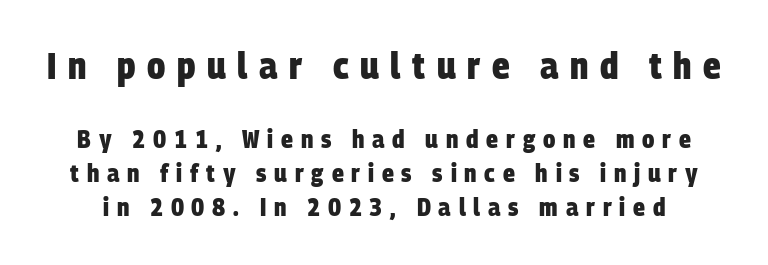
{"serif": "no", "bold": "yes", "weight": "heavy", "width": "condensed", "stroke_contrast": "low", "x_height": "large", "monospaced": "no", "underline": "no", "line_spacing": "normal", "line_spacing_ratio": 1.36, "letter_spacing": "wide", "letter_spacing_em": 0.31, "larger_block": "first", "size_ratio": 1.48, "glyph_px": 37}
